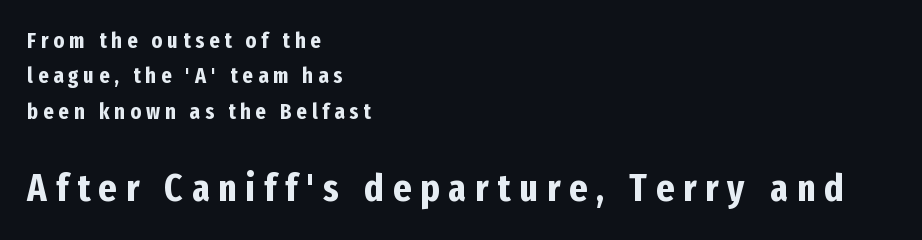
The face used here is rendered with a markedly widened letterfit. Every character sits straight up, as roman type does. Note the varied advance widths — an 'i' is clearly narrower than an 'm'. Note: smaller setting up top, larger setting below. Caption: bold face, heavy strokes.
